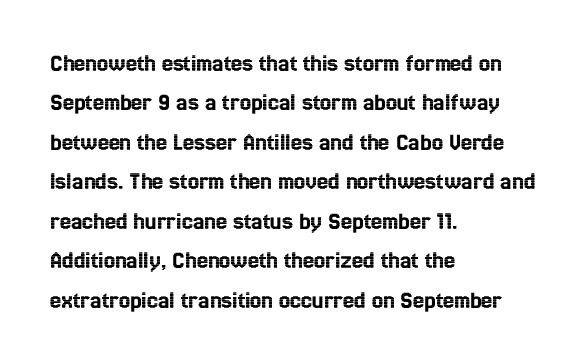
{"italic": "no", "underline": "no", "align": "left", "line_spacing": "normal", "line_spacing_ratio": 1.58, "letter_spacing": "normal", "letter_spacing_em": 0.0, "glyph_px": 25}
